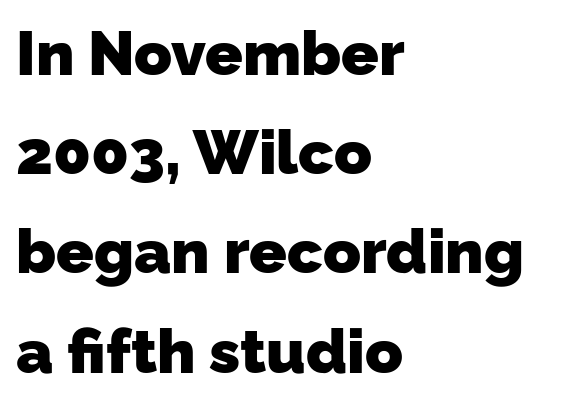
The image shows 62 px heavy sans-serif type; set left-aligned, normal line spacing (1.6x), normal letter spacing, not underlined; low stroke contrast and a medium x-height.
